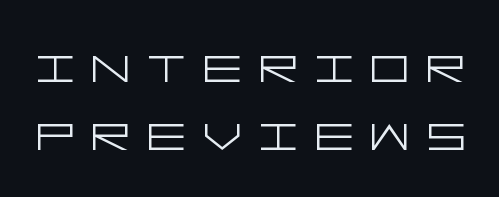
Bold? No — there's no thickening of the strokes. When letters stand straight like this, we call the style roman or upright. Baseline-to-baseline distance is barely more than the letter height. Words appear elongated and porous because spacing is wide. Note: no serifs on the glyphs. The baseline area is clear.
